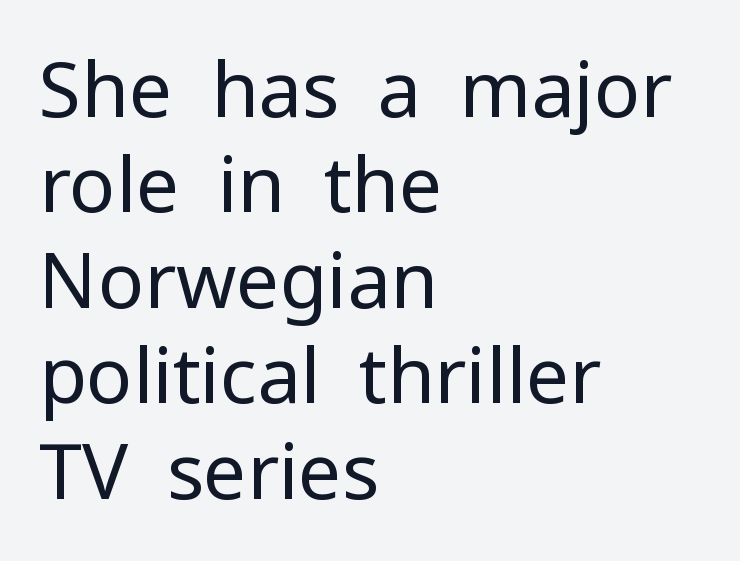
Q: Is the text bold? A: No.
Q: Is the text italic (slanted)? A: No, it is upright.
Q: Is the typeface a serif or a sans-serif typeface? A: Sans-serif.
Q: Is the text underlined? A: No.
Q: How is the paragraph aligned? A: Left-aligned.
Q: Is the spacing between letters normal or unusually wide? A: Normal.
Q: Width (condensed, normal, or wide)? A: Normal.
Q: Stroke contrast? A: Low.
Q: x-height? A: Medium.
Q: Monospaced? A: No.
